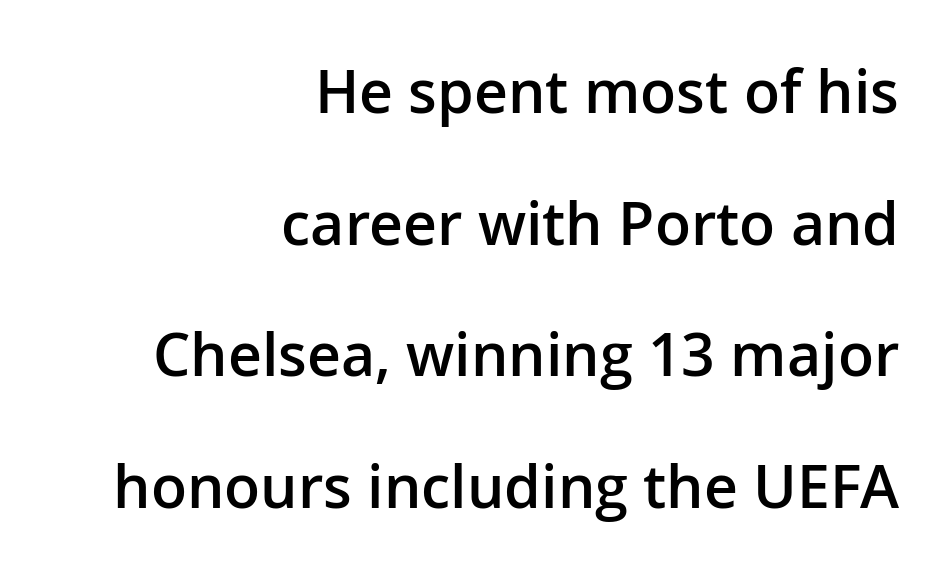
Q: Is the text bold? A: Semi-bold.
Q: Is the text italic (slanted)? A: No, it is upright.
Q: Is the typeface a serif or a sans-serif typeface? A: Sans-serif.
Q: Is the text underlined? A: No.
Q: How is the paragraph aligned? A: Right-aligned.
Q: Is the spacing between letters normal or unusually wide? A: Normal.
Q: Is the spacing between lines tight, normal or loose? A: Loose.
Q: Width (condensed, normal, or wide)? A: Normal.
Q: Stroke contrast? A: Low.
Q: x-height? A: Medium.
Q: Monospaced? A: No.
